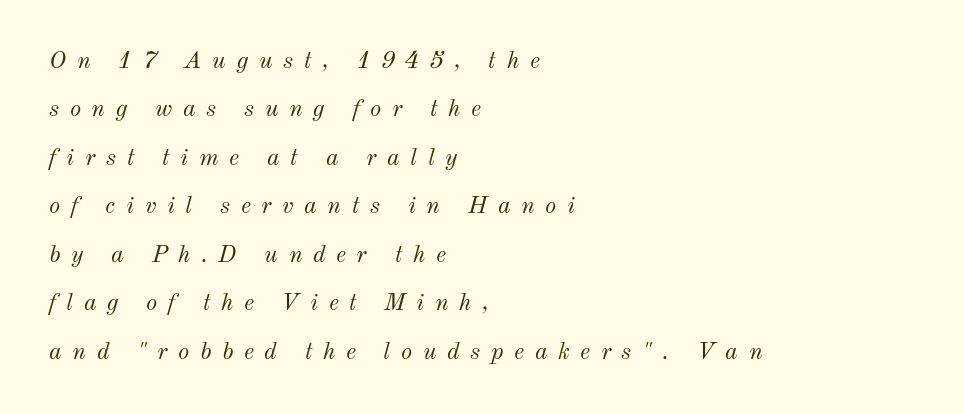
Q: Is the text bold? A: No.
Q: Is the text italic (slanted)? A: Yes, it leans right by about 12 degrees.
Q: Is the text underlined? A: No.
Q: How is the paragraph aligned? A: Left-aligned.
Q: Is the spacing between letters normal or unusually wide? A: Unusually wide.
Q: Is the spacing between lines tight, normal or loose? A: Loose.
